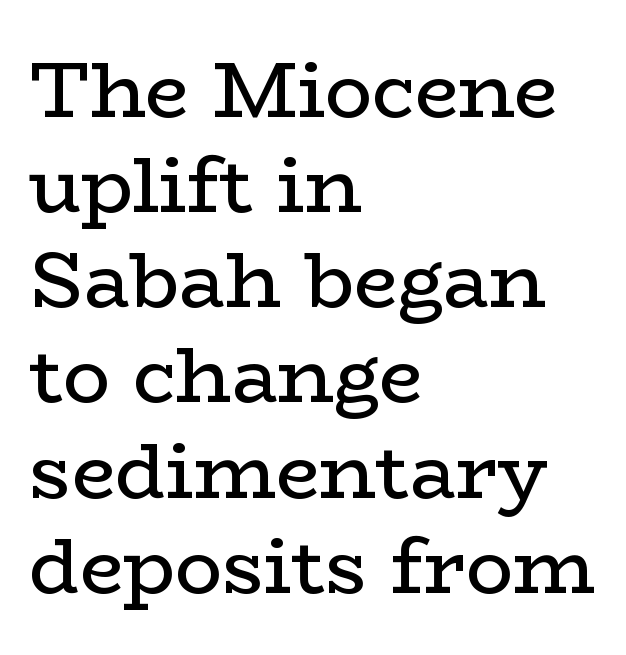
{"serif": "yes", "italic": "no", "bold": "no", "weight": "regular", "width": "wide", "stroke_contrast": "low", "x_height": "medium", "monospaced": "no", "underline": "no", "align": "left", "line_spacing_ratio": 1.22, "letter_spacing": "normal", "letter_spacing_em": 0.0, "glyph_px": 78}
